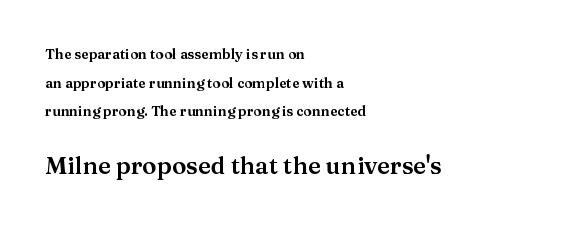
{"italic": "no", "underline": "no", "align": "left", "line_spacing": "loose", "line_spacing_ratio": 2.05, "letter_spacing": "normal", "letter_spacing_em": 0.0, "larger_block": "second", "size_ratio": 1.71, "glyph_px": 24}
